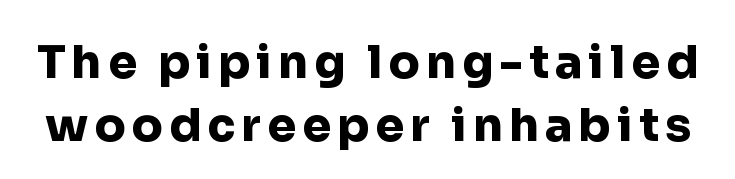
Check where the strokes stop: nothing finishes them off — pure sans. It's the straight-up-and-down kind of type. The lines sit at an ordinary, default distance from one another. Plenty of ink on the page — the face is bold. Varying glyph widths throughout — classic text-font behaviour. The foot of each line stays bare and open.
